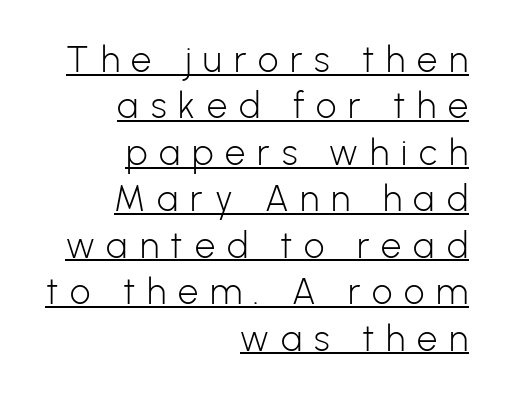
{"serif": "no", "italic": "no", "bold": "no", "weight": "light", "width": "normal", "stroke_contrast": "low", "x_height": "medium", "monospaced": "no", "underline": "yes", "align": "right", "line_spacing": "normal", "line_spacing_ratio": 1.29, "letter_spacing": "wide", "letter_spacing_em": 0.33, "glyph_px": 36}
